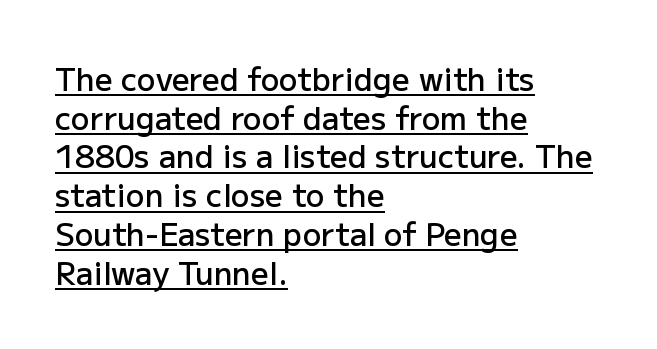
Q: Is the text bold? A: Semi-bold.
Q: Is the text italic (slanted)? A: No, it is upright.
Q: Is the typeface a serif or a sans-serif typeface? A: Sans-serif.
Q: Is the text underlined? A: Yes.
Q: How is the paragraph aligned? A: Left-aligned.
Q: Is the spacing between letters normal or unusually wide? A: Normal.
Q: Is the spacing between lines tight, normal or loose? A: Normal.
Q: Width (condensed, normal, or wide)? A: Normal.
Q: Stroke contrast? A: Low.
Q: x-height? A: Medium.
Q: Monospaced? A: No.
